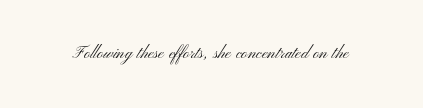
The passage shown is not underscored anywhere. Stems here are at most as thick as an everyday book face. Observe the ordinary spacing: letters are neighbours, not strangers.
